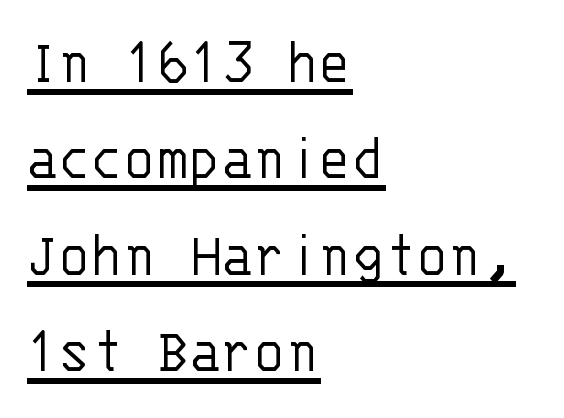
Q: Is the text bold? A: No.
Q: Is the text italic (slanted)? A: No, it is upright.
Q: Is the typeface a serif or a sans-serif typeface? A: Sans-serif.
Q: Is the text underlined? A: Yes.
Q: How is the paragraph aligned? A: Left-aligned.
Q: Is the spacing between letters normal or unusually wide? A: Normal.
Q: Is the spacing between lines tight, normal or loose? A: Normal.
Q: Width (condensed, normal, or wide)? A: Normal.
Q: Stroke contrast? A: Low.
Q: x-height? A: Large.
Q: Monospaced? A: Yes.
